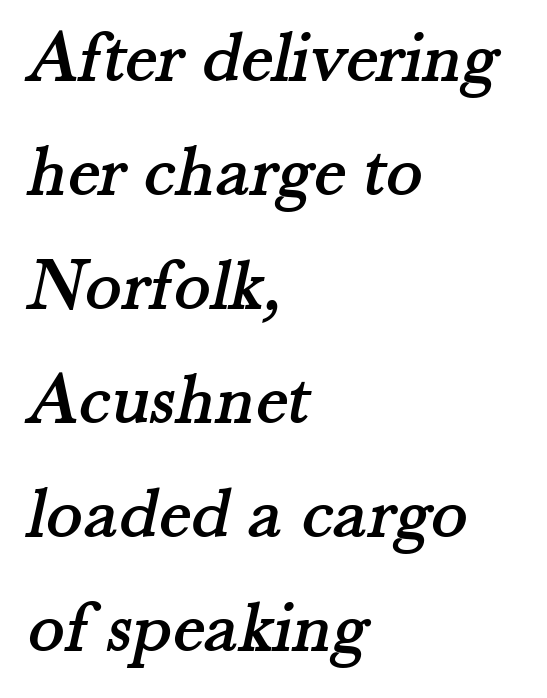
Q: Is the typeface a serif or a sans-serif typeface? A: Serif.
Q: Is the text underlined? A: No.
Q: How is the paragraph aligned? A: Left-aligned.
Q: Is the spacing between letters normal or unusually wide? A: Normal.
Q: Is the spacing between lines tight, normal or loose? A: Normal.
Q: Width (condensed, normal, or wide)? A: Normal.
Q: Stroke contrast? A: Medium.
Q: x-height? A: Small.
Q: Monospaced? A: No.
